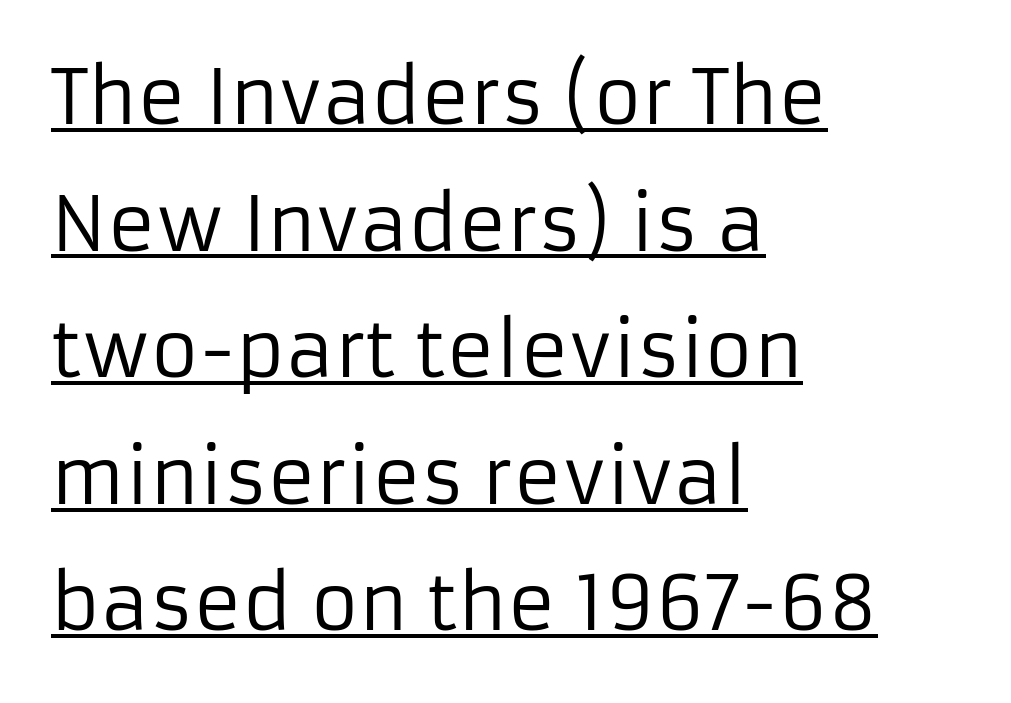
{"serif": "no", "italic": "no", "bold": "no", "weight": "regular", "width": "normal", "stroke_contrast": "low", "x_height": "medium", "monospaced": "no", "underline": "yes", "align": "left", "line_spacing_ratio": 1.71, "letter_spacing": "normal", "letter_spacing_em": 0.0, "glyph_px": 74}
